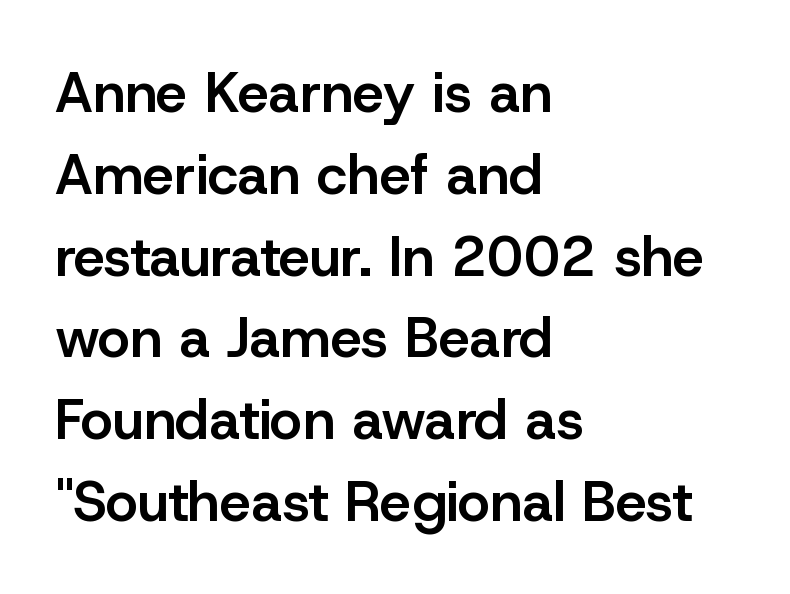
Q: Is the text bold? A: Semi-bold.
Q: Is the text italic (slanted)? A: No, it is upright.
Q: Is the typeface a serif or a sans-serif typeface? A: Sans-serif.
Q: Is the text underlined? A: No.
Q: How is the paragraph aligned? A: Left-aligned.
Q: Is the spacing between letters normal or unusually wide? A: Normal.
Q: Is the spacing between lines tight, normal or loose? A: Normal.
Q: Width (condensed, normal, or wide)? A: Normal.
Q: Stroke contrast? A: Low.
Q: x-height? A: Medium.
Q: Monospaced? A: No.
